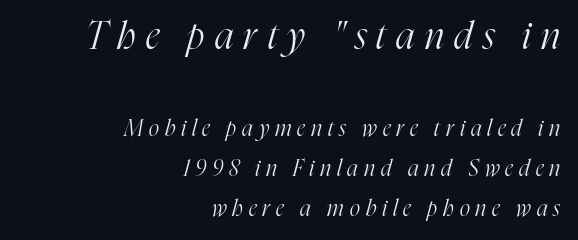
{"serif": "yes", "italic": "yes", "lean": "right", "slant_degrees": 16, "bold": "no", "weight": "light", "width": "condensed", "stroke_contrast": "high", "x_height": "medium", "monospaced": "no", "underline": "no", "align": "right", "line_spacing_ratio": 1.83, "letter_spacing": "wide", "letter_spacing_em": 0.27, "larger_block": "first", "size_ratio": 1.73, "glyph_px": 38}
